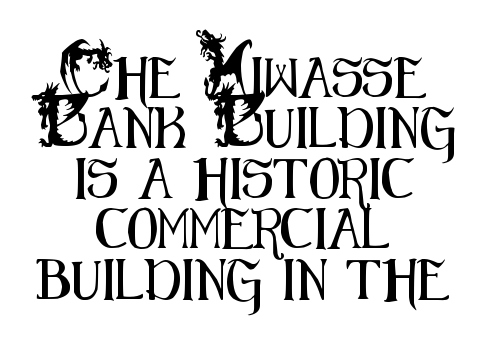
The image shows 40 px condensed sans-serif type, upright; set centered, normal line spacing (1.26x), normal letter spacing, not underlined; medium stroke contrast and a small x-height.
